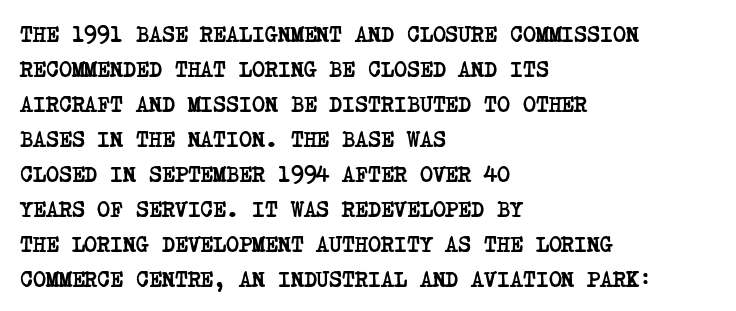
A student would call this left alignment; a typographer would say flush left, rag right. Regular leading. Compared with an ordinary text face, these strokes are far heavier — a full bold. Each word holds together tightly as a unit, with standard inter-letter gaps.
